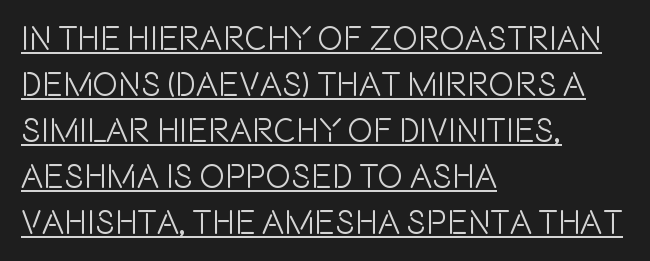
Q: Is the text italic (slanted)? A: No, it is upright.
Q: Is the typeface a serif or a sans-serif typeface? A: Sans-serif.
Q: Is the text underlined? A: Yes.
Q: How is the paragraph aligned? A: Left-aligned.
Q: Is the spacing between letters normal or unusually wide? A: Normal.
Q: Is the spacing between lines tight, normal or loose? A: Normal.
Q: Width (condensed, normal, or wide)? A: Condensed.
Q: x-height? A: Large.
Q: Monospaced? A: No.
